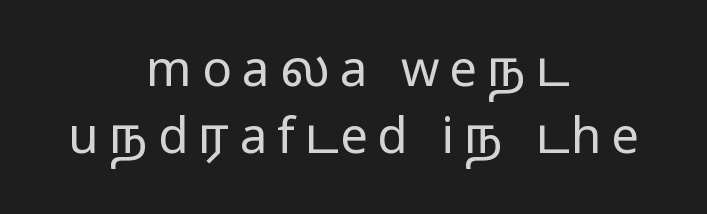
Q: Is the text bold? A: No.
Q: Is the text italic (slanted)? A: No, it is upright.
Q: Is the typeface a serif or a sans-serif typeface? A: Sans-serif.
Q: Is the text underlined? A: No.
Q: How is the paragraph aligned? A: Centered.
Q: Is the spacing between letters normal or unusually wide? A: Unusually wide.
Q: Is the spacing between lines tight, normal or loose? A: Normal.
Q: Width (condensed, normal, or wide)? A: Wide.
Q: Stroke contrast? A: Low.
Q: x-height? A: Medium.
Q: Monospaced? A: No.
